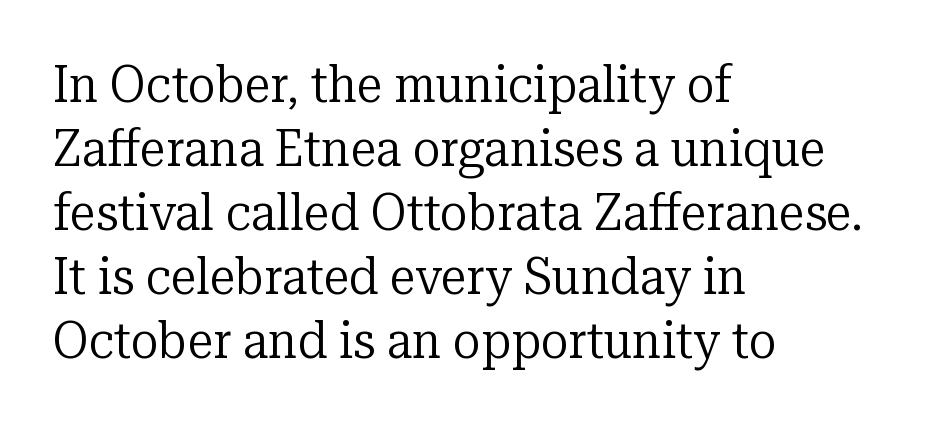
The horizontal fit of the characters is conventional and even. The font family rendered here belongs to the serif group. Here the designer chose a conventional face with non-uniform glyph widths. Descenders hang freely into open space. Compared with a typical body face, this is equally light or lighter still. The paragraph has a hard left edge and a soft right edge.
